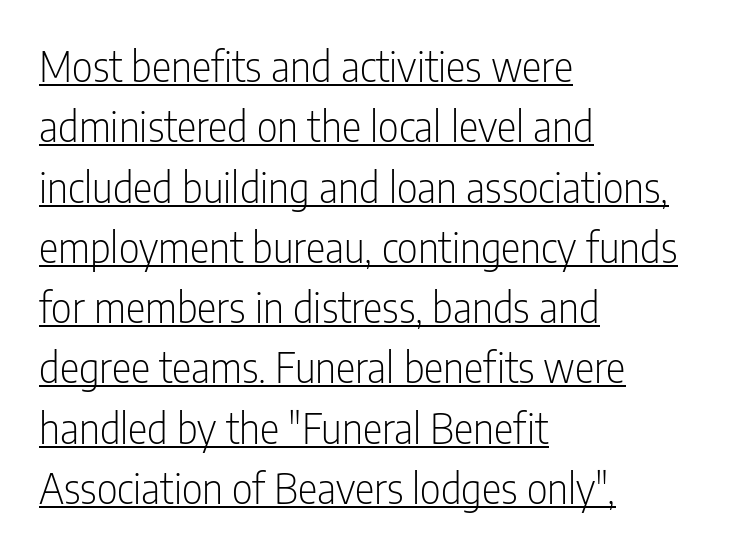
{"serif": "no", "italic": "no", "bold": "no", "weight": "light", "width": "condensed", "stroke_contrast": "low", "x_height": "medium", "monospaced": "no", "underline": "yes", "align": "left", "line_spacing": "normal", "line_spacing_ratio": 1.47, "letter_spacing": "normal", "letter_spacing_em": 0.0, "glyph_px": 41}
